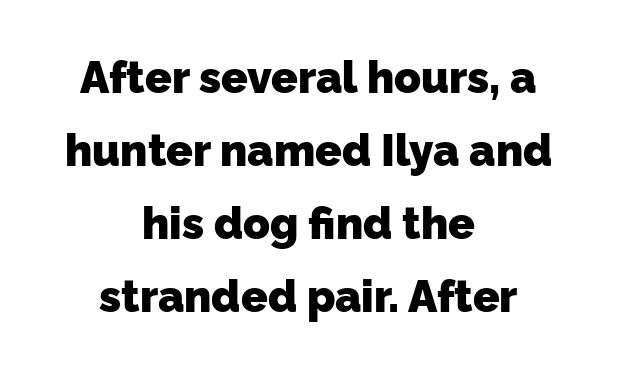
{"serif": "no", "bold": "yes", "weight": "heavy", "width": "normal", "stroke_contrast": "low", "x_height": "medium", "monospaced": "no", "underline": "no", "align": "center", "line_spacing": "normal", "line_spacing_ratio": 1.66, "letter_spacing": "normal", "letter_spacing_em": 0.0, "glyph_px": 44}
